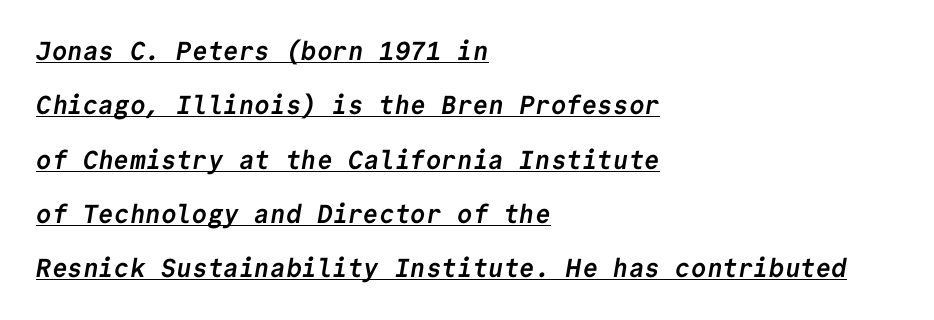
Q: Is the text bold? A: Yes.
Q: Is the text underlined? A: Yes.
Q: How is the paragraph aligned? A: Left-aligned.
Q: Is the spacing between letters normal or unusually wide? A: Normal.
Q: Is the spacing between lines tight, normal or loose? A: Loose.
